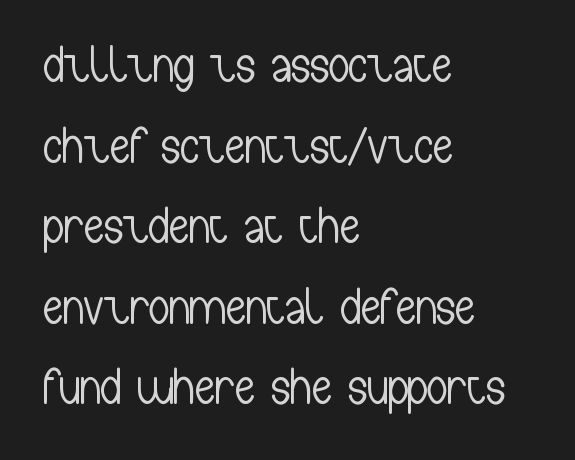
Every row of glyphs begins at an identical x-position on the left. No chunkiness to these letters — they're not bold. Decoration check: the copy has no underline. The block of text has a typical density, with ordinary space between rows. A roman cut, with each character standing at attention. A typesetter would call this proportional, since set widths differ per character.
